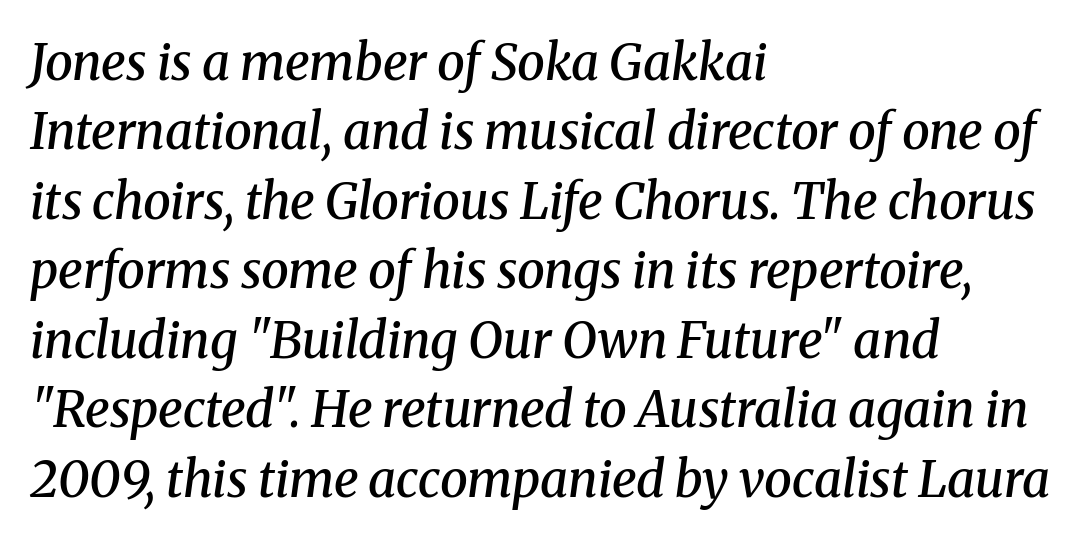
The image shows 50 px semibold serif type, italic (leaning right); set left-aligned, normal line spacing (1.39x), normal letter spacing, not underlined; medium stroke contrast and a medium x-height.
